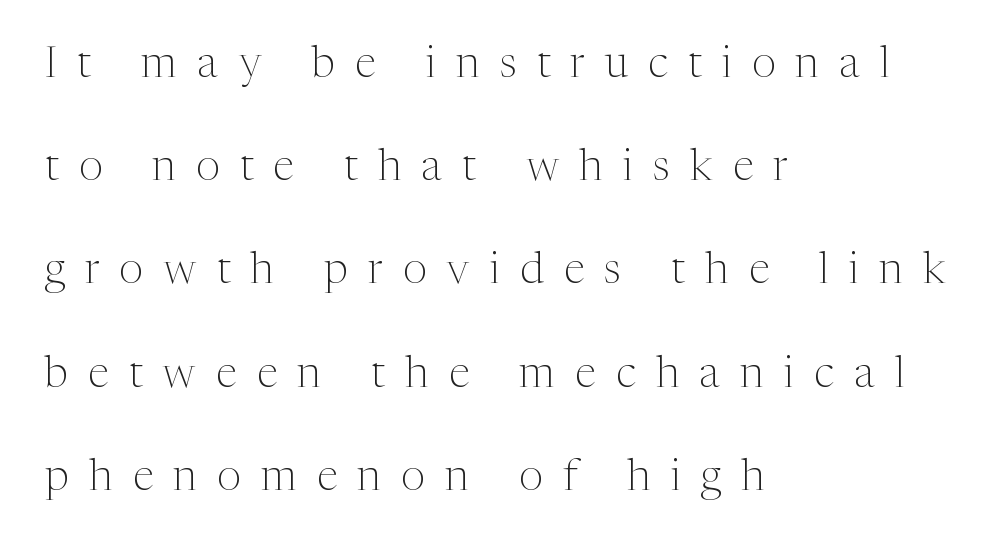
The image shows 43 px light serif type, upright; set left-aligned, loose line spacing (2.4x), unusually wide letter spacing (+0.47 em), not underlined; medium stroke contrast and a medium x-height.
